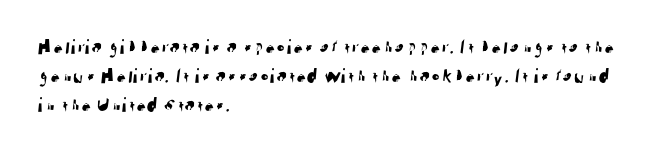
The image shows 21 px text type; set left-aligned, normal line spacing (1.37x), normal letter spacing, not underlined.
